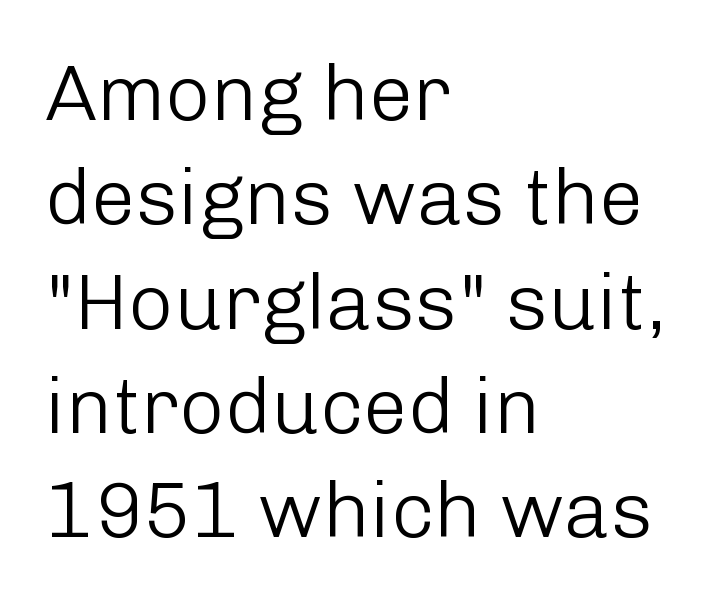
Nothing unusual about the tracking: characters are spaced as the font intends. Quick note: underline off. The letterforms sit at book weight or below. A classic flush-left, rag-right setting is used for this passage. Reading down the column, the eye jumps a familiar distance to each next line. Note the varied advance widths — an 'i' is clearly narrower than an 'm'.
